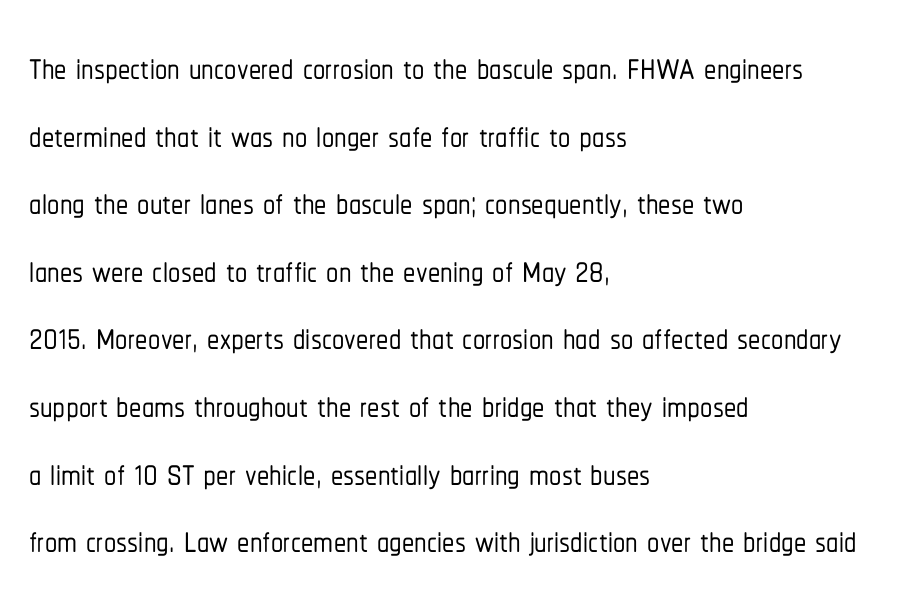
{"serif": "no", "italic": "no", "width": "condensed", "stroke_contrast": "low", "x_height": "medium", "monospaced": "no", "underline": "no", "align": "left", "line_spacing": "normal", "line_spacing_ratio": 1.38, "letter_spacing": "normal", "letter_spacing_em": 0.0, "glyph_px": 49}
